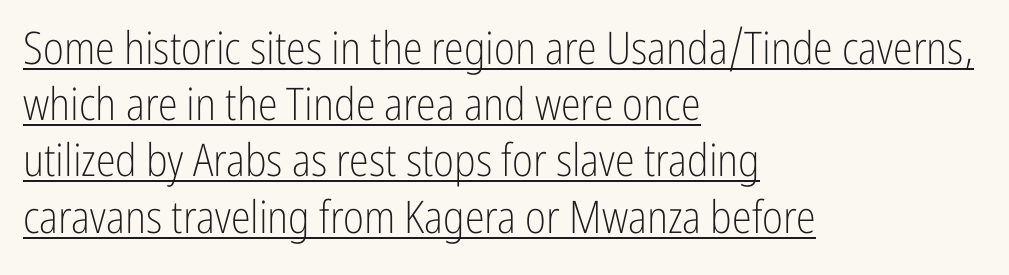
The face looks like a standard text weight, possibly lighter. Vertically, the passage feels balanced, rows spaced as you'd expect. Posture: upright roman. Glance below the letters and you will spot a drawn line.
